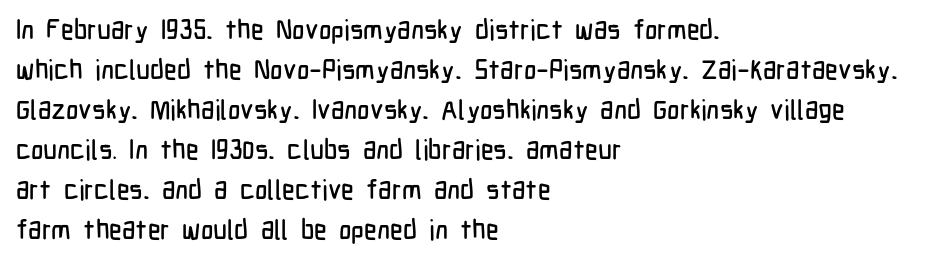
Q: Is the text italic (slanted)? A: No, it is upright.
Q: Is the text underlined? A: No.
Q: How is the paragraph aligned? A: Left-aligned.
Q: Is the spacing between letters normal or unusually wide? A: Normal.
Q: Is the spacing between lines tight, normal or loose? A: Normal.
